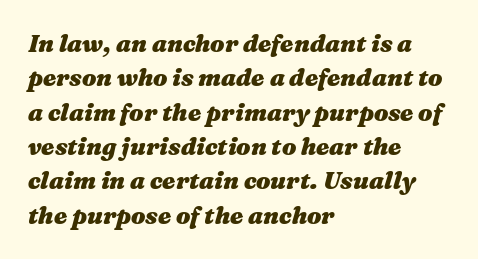
The image shows 24 px bold type, italic (leaning right); set left-aligned, normal line spacing (1.43x), normal letter spacing, not underlined.
